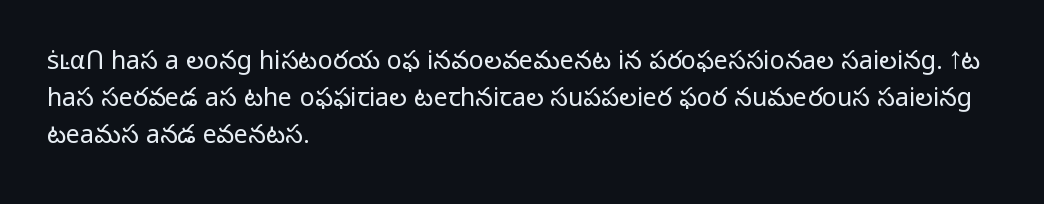
{"italic": "no", "bold": "no", "underline": "no", "align": "left", "line_spacing": "normal", "line_spacing_ratio": 1.49, "letter_spacing": "normal", "letter_spacing_em": 0.0, "glyph_px": 25}
